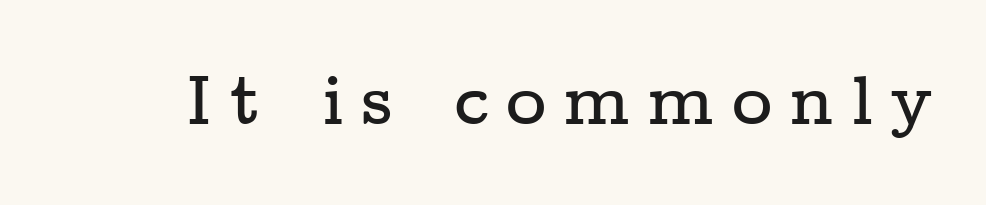
Regarding serifs, this sample has them. This sample has the flowing, uneven cadence of proportional lettering. Ordinary non-slanted type is in use. Beneath every word, the page is bare. Spacing between characters has been opened up far beyond the box default.
